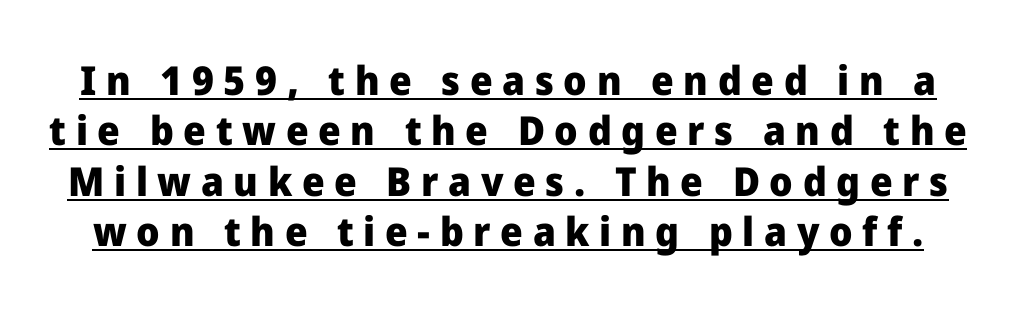
{"serif": "no", "italic": "no", "bold": "yes", "weight": "heavy", "width": "normal", "stroke_contrast": "low", "x_height": "medium", "monospaced": "no", "underline": "yes", "line_spacing": "normal", "line_spacing_ratio": 1.26, "letter_spacing": "wide", "letter_spacing_em": 0.24, "glyph_px": 40}
